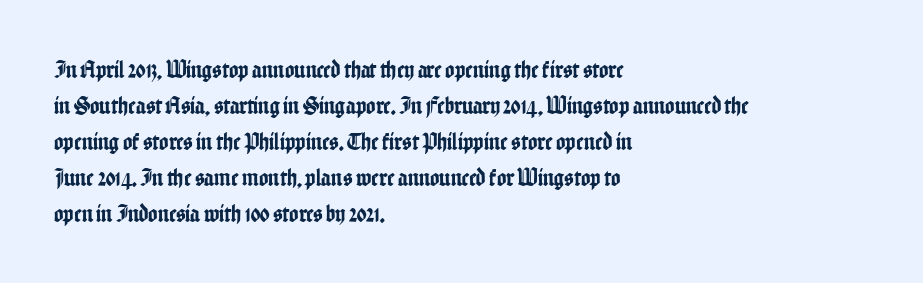
Vertically, the passage feels balanced, rows spaced as you'd expect. Every character sits straight up, as roman type does. A typesetter would call this zero additional tracking. Each line starts at the same left margin while the right side varies. Descenders are the only things crossing below the line.
